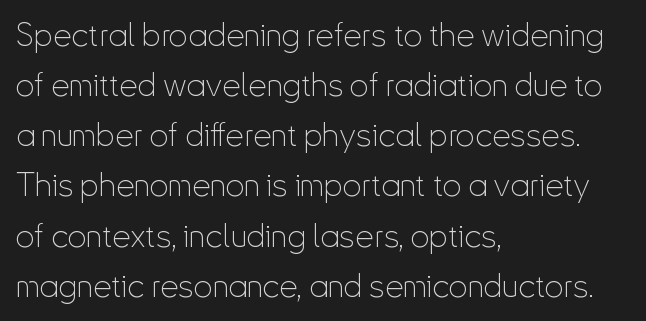
Check under the words: just untouched page. To sum up the face: it is a sans, with no serifs. Each letter keeps its own natural width here, so spacing adapts to shape. Weight: in the light-to-regular range.
